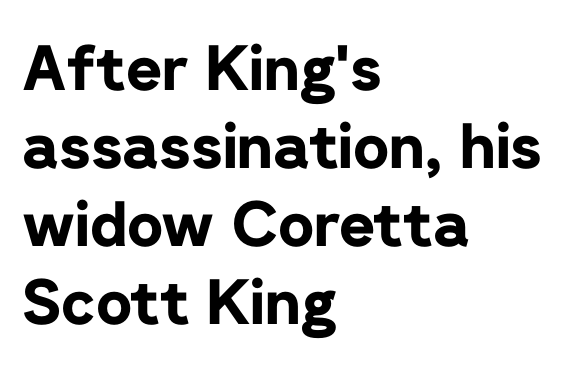
Q: Is the text bold? A: Yes.
Q: Is the text italic (slanted)? A: No, it is upright.
Q: Is the typeface a serif or a sans-serif typeface? A: Sans-serif.
Q: Is the text underlined? A: No.
Q: How is the paragraph aligned? A: Left-aligned.
Q: Is the spacing between letters normal or unusually wide? A: Normal.
Q: Is the spacing between lines tight, normal or loose? A: Normal.
Q: Width (condensed, normal, or wide)? A: Normal.
Q: Stroke contrast? A: Low.
Q: x-height? A: Medium.
Q: Monospaced? A: No.
